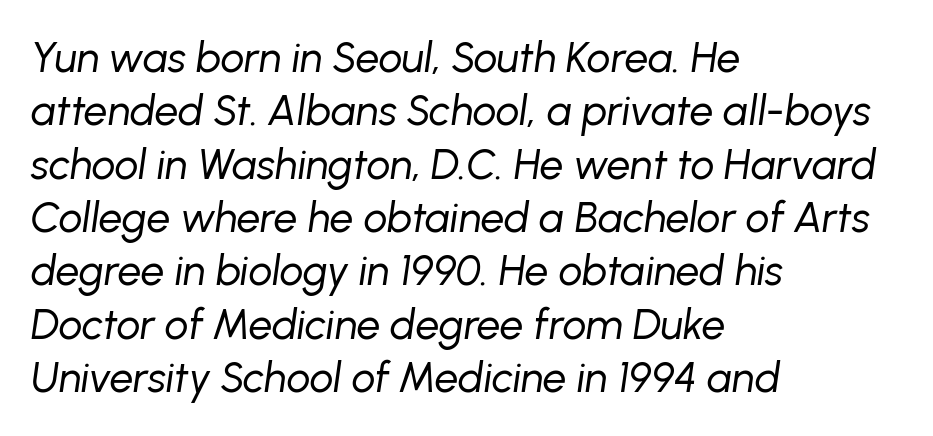
{"italic": "yes", "lean": "right", "slant_degrees": 8, "bold": "no", "weight": "regular", "width": "normal", "stroke_contrast": "low", "x_height": "medium", "monospaced": "no", "underline": "no", "align": "left", "line_spacing": "normal", "line_spacing_ratio": 1.27, "letter_spacing": "normal", "letter_spacing_em": 0.0, "glyph_px": 42}
